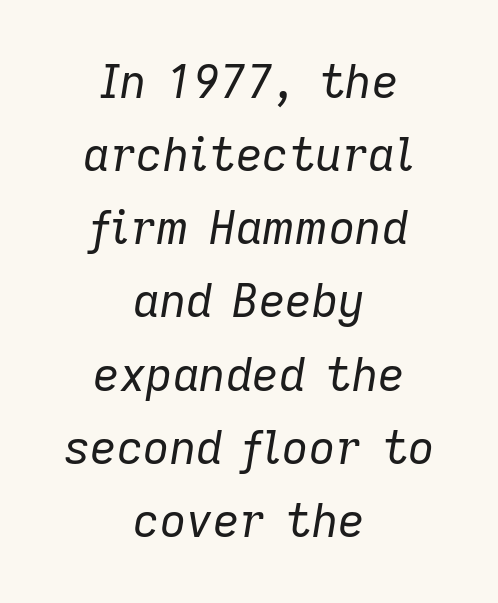
The image shows 46 px regular-weight type, italic (leaning right); set centered, normal line spacing (1.59x), normal letter spacing, not underlined; low stroke contrast and a medium x-height.
